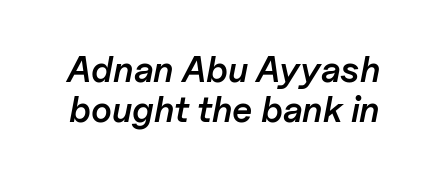
{"italic": "yes", "lean": "right", "slant_degrees": 11, "bold": "semi", "weight": "semibold", "width": "normal", "stroke_contrast": "low", "x_height": "medium", "monospaced": "no", "underline": "no", "line_spacing": "tight", "line_spacing_ratio": 1.11, "letter_spacing": "normal", "letter_spacing_em": 0.0, "glyph_px": 36}
